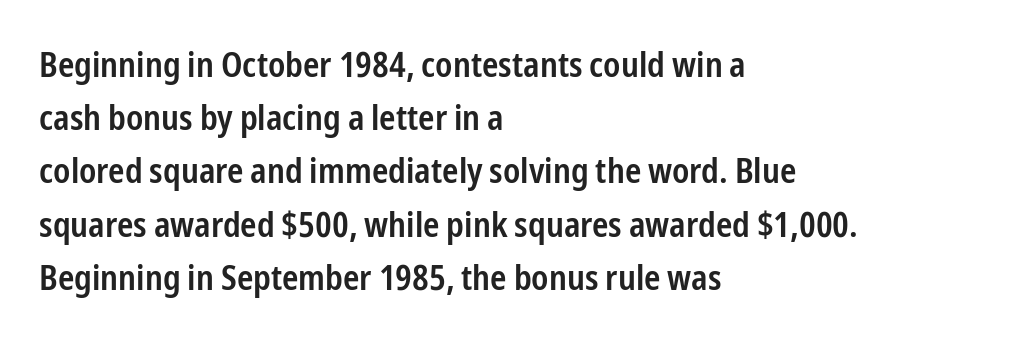
{"serif": "no", "italic": "no", "bold": "semi", "weight": "semibold", "width": "condensed", "stroke_contrast": "low", "x_height": "medium", "monospaced": "no", "underline": "no", "align": "left", "line_spacing": "normal", "line_spacing_ratio": 1.52, "letter_spacing": "normal", "letter_spacing_em": 0.0, "glyph_px": 35}
